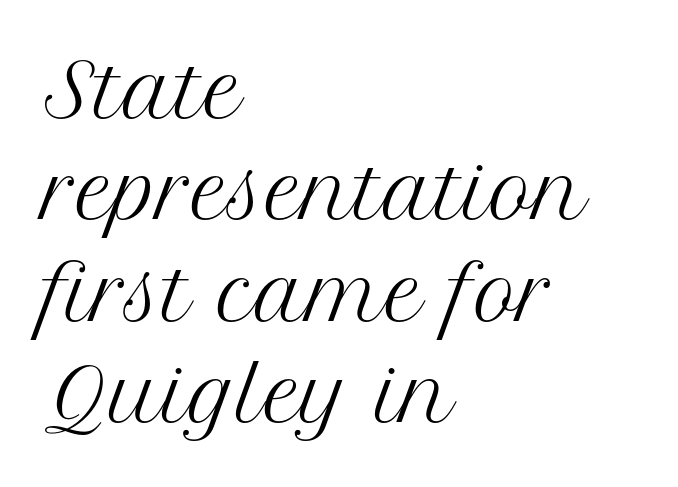
What stands out about the letter spacing? Nothing — it is the standard amount. The text was rendered using a seriffed face with decorative stroke endings. Think of a printed novel: that variable character pitch is what you see here. Horizontal bands of white between lines are of average thickness. Clear beneath every line of the passage.
